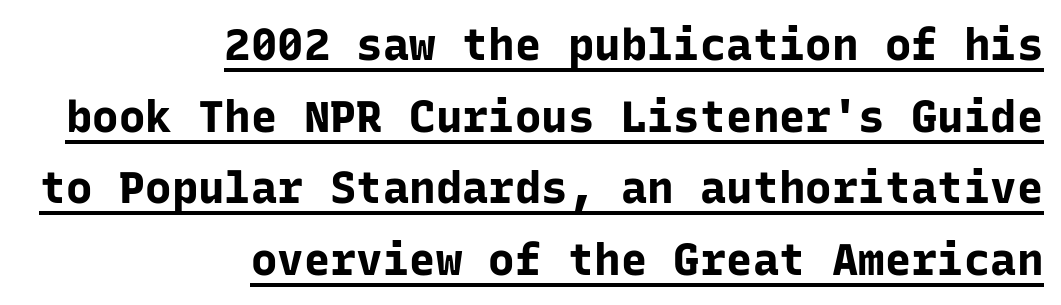
Q: Is the text bold? A: Yes.
Q: Is the text italic (slanted)? A: No, it is upright.
Q: Is the typeface a serif or a sans-serif typeface? A: Sans-serif.
Q: Is the text underlined? A: Yes.
Q: How is the paragraph aligned? A: Right-aligned.
Q: Is the spacing between letters normal or unusually wide? A: Normal.
Q: Is the spacing between lines tight, normal or loose? A: Normal.
Q: Width (condensed, normal, or wide)? A: Normal.
Q: Stroke contrast? A: Low.
Q: x-height? A: Medium.
Q: Monospaced? A: Yes.
